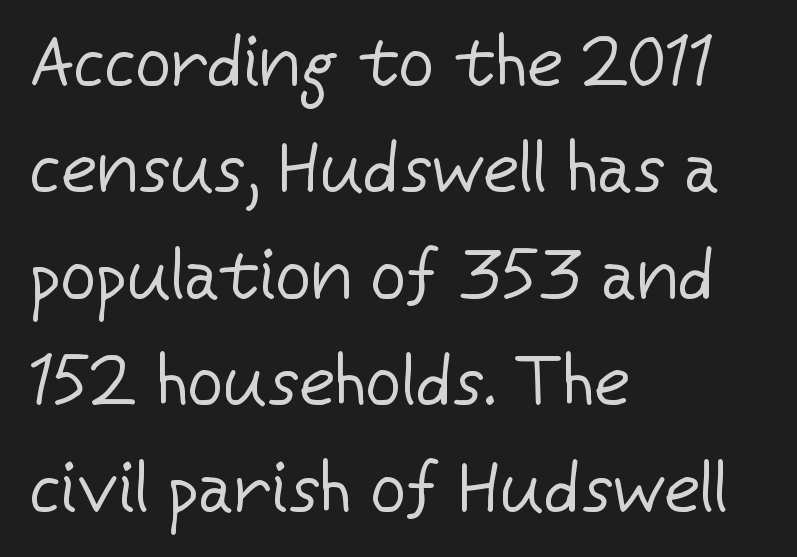
{"serif": "no", "italic": "no", "bold": "no", "weight": "regular", "width": "normal", "stroke_contrast": "low", "x_height": "medium", "monospaced": "no", "underline": "no", "align": "left", "line_spacing": "normal", "line_spacing_ratio": 1.52, "letter_spacing": "normal", "letter_spacing_em": 0.0, "glyph_px": 70}
